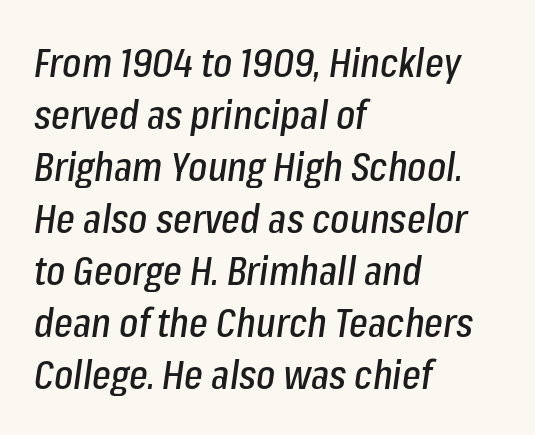
{"italic": "yes", "lean": "right", "slant_degrees": 8, "width": "condensed", "stroke_contrast": "low", "x_height": "medium", "monospaced": "no", "underline": "no", "align": "left", "line_spacing": "normal", "line_spacing_ratio": 1.3, "letter_spacing": "normal", "letter_spacing_em": 0.0, "glyph_px": 40}
